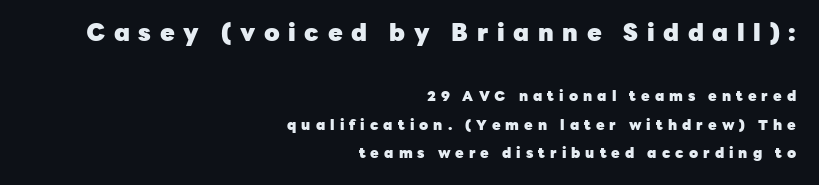
{"italic": "no", "bold": "yes", "underline": "no", "align": "right", "line_spacing": "loose", "line_spacing_ratio": 2.01, "letter_spacing": "wide", "letter_spacing_em": 0.36, "larger_block": "first", "size_ratio": 1.71, "glyph_px": 24}
